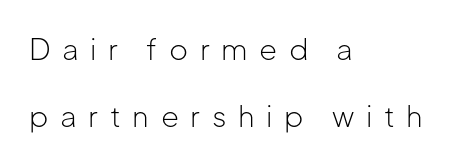
{"serif": "no", "italic": "no", "bold": "no", "weight": "light", "width": "normal", "stroke_contrast": "low", "x_height": "medium", "monospaced": "no", "underline": "no", "align": "left", "line_spacing": "loose", "line_spacing_ratio": 2.32, "letter_spacing": "wide", "letter_spacing_em": 0.4, "glyph_px": 29}
